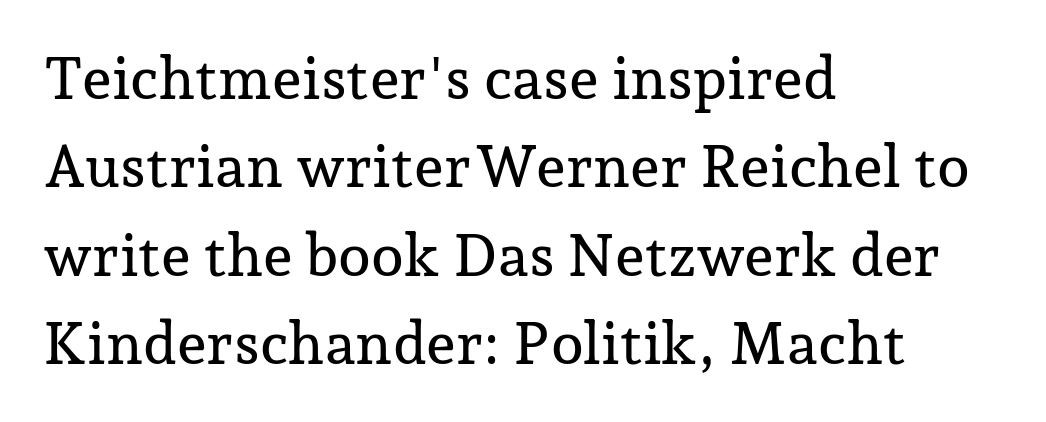
Q: Is the text italic (slanted)? A: No, it is upright.
Q: Is the typeface a serif or a sans-serif typeface? A: Serif.
Q: Is the text underlined? A: No.
Q: How is the paragraph aligned? A: Left-aligned.
Q: Is the spacing between letters normal or unusually wide? A: Normal.
Q: Is the spacing between lines tight, normal or loose? A: Normal.
Q: Width (condensed, normal, or wide)? A: Normal.
Q: Stroke contrast? A: Low.
Q: x-height? A: Medium.
Q: Monospaced? A: No.
